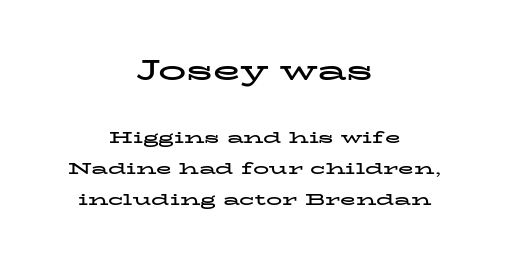
Q: Is the text bold? A: Yes.
Q: Is the text italic (slanted)? A: No, it is upright.
Q: Is the typeface a serif or a sans-serif typeface? A: Serif.
Q: Is the text underlined? A: No.
Q: How is the paragraph aligned? A: Centered.
Q: Is the spacing between letters normal or unusually wide? A: Normal.
Q: Is the spacing between lines tight, normal or loose? A: Loose.
Q: Which block of text is set in a larger size, the first (top) or the second (bottom)? A: The first (top) one.
Q: Width (condensed, normal, or wide)? A: Wide.
Q: Stroke contrast? A: Low.
Q: x-height? A: Medium.
Q: Monospaced? A: No.
